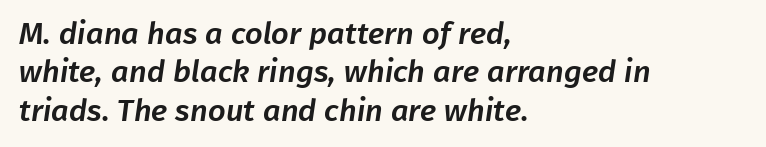
{"serif": "no", "width": "normal", "stroke_contrast": "low", "x_height": "medium", "monospaced": "no", "underline": "no", "align": "left", "line_spacing_ratio": 1.24, "letter_spacing": "normal", "letter_spacing_em": 0.0, "glyph_px": 31}
